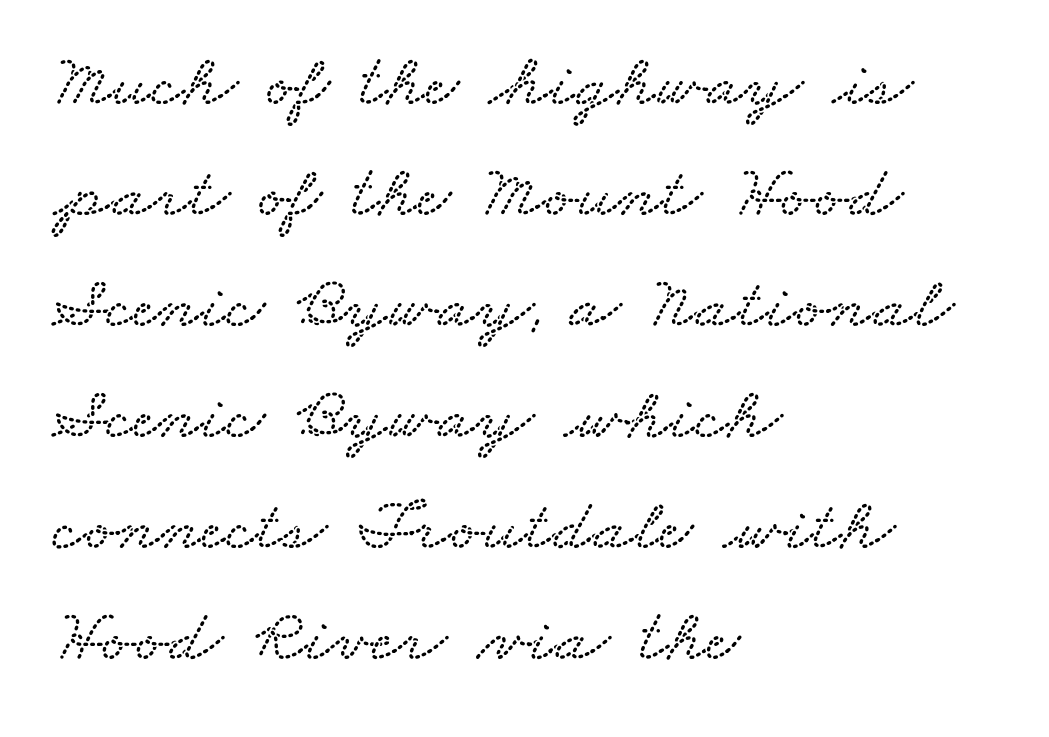
{"width": "wide", "stroke_contrast": "low", "x_height": "small", "monospaced": "no", "underline": "no", "align": "left", "line_spacing": "normal", "line_spacing_ratio": 1.48, "letter_spacing": "normal", "letter_spacing_em": 0.0, "glyph_px": 75}
